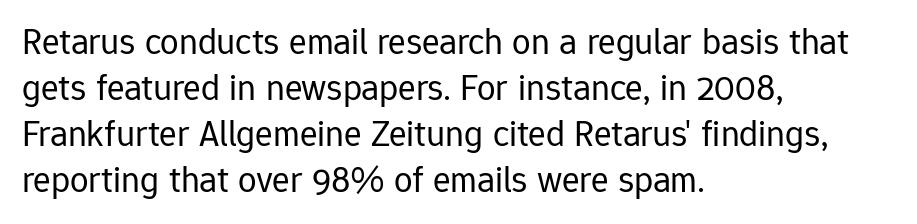
Q: Is the text bold? A: No.
Q: Is the text italic (slanted)? A: No, it is upright.
Q: Is the typeface a serif or a sans-serif typeface? A: Sans-serif.
Q: Is the text underlined? A: No.
Q: How is the paragraph aligned? A: Left-aligned.
Q: Is the spacing between letters normal or unusually wide? A: Normal.
Q: Width (condensed, normal, or wide)? A: Normal.
Q: Stroke contrast? A: Low.
Q: x-height? A: Medium.
Q: Monospaced? A: No.
